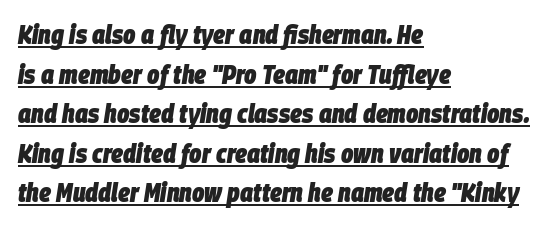
Q: Is the text bold? A: Yes.
Q: Is the text italic (slanted)? A: Yes, it leans right by about 9 degrees.
Q: Is the text underlined? A: Yes.
Q: How is the paragraph aligned? A: Left-aligned.
Q: Is the spacing between letters normal or unusually wide? A: Normal.
Q: Is the spacing between lines tight, normal or loose? A: Normal.
